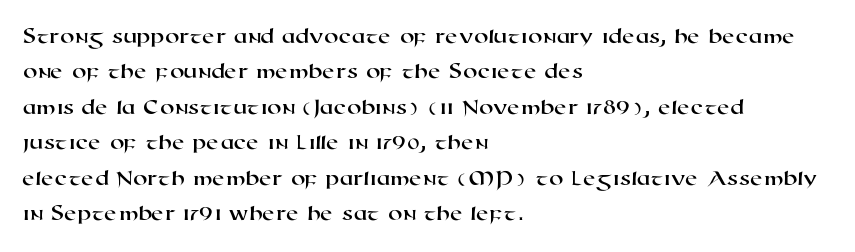
Alignment: flush left. What's the leading like? Ordinary, nothing unusual. The gaps between neighbouring characters are ordinary and unremarkable. Plain, unruled lines of type.
